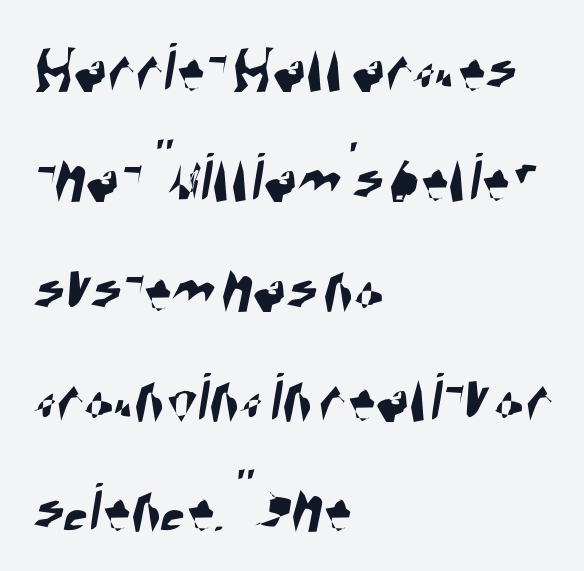
The image shows 70 px condensed sans-serif type; set left-aligned, normal line spacing (1.57x), normal letter spacing, not underlined; high stroke contrast and a large x-height.
